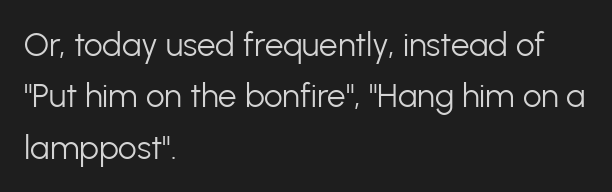
The face used here is proportionally spaced, like ordinary book or web type. The typeface chosen for these lines omits serifs. The passage shown is not bold in any degree. A clean baseline with only descenders dipping below it. The setting favours the left margin, as ordinary paragraphs usually do.
